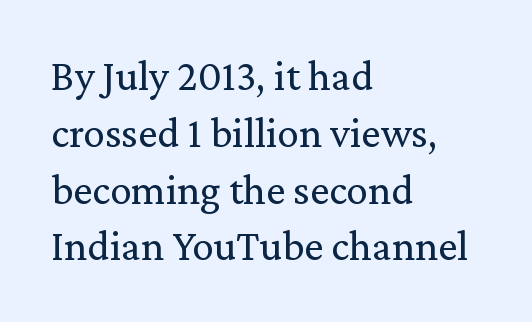
The image shows 43 px regular-weight serif type, upright; set left-aligned, normal line spacing (1.32x), normal letter spacing, not underlined; medium stroke contrast and a medium x-height.
